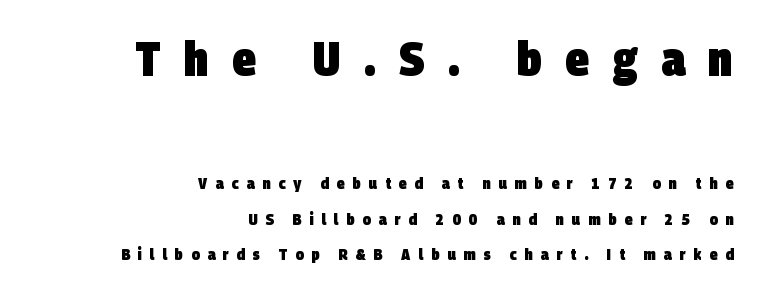
{"serif": "no", "bold": "yes", "weight": "heavy", "width": "condensed", "stroke_contrast": "low", "x_height": "large", "monospaced": "no", "underline": "no", "align": "right", "line_spacing": "loose", "line_spacing_ratio": 2.21, "letter_spacing": "wide", "letter_spacing_em": 0.49, "larger_block": "first", "size_ratio": 3.0, "glyph_px": 48}
